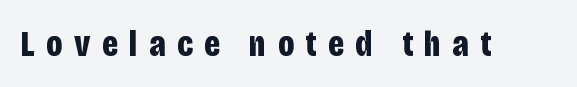
{"serif": "no", "italic": "no", "bold": "yes", "weight": "bold", "width": "condensed", "stroke_contrast": "low", "x_height": "large", "monospaced": "no", "underline": "no", "letter_spacing": "wide", "letter_spacing_em": 0.31, "glyph_px": 37}
